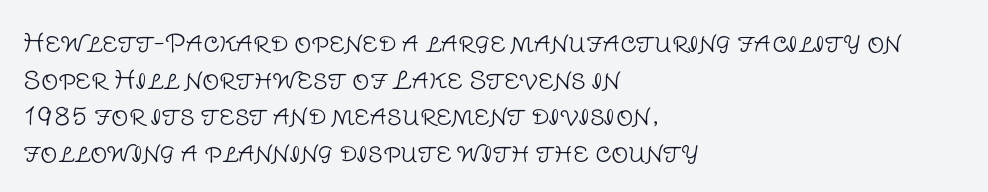
Q: Is the text bold? A: No.
Q: Is the text italic (slanted)? A: Yes.
Q: Is the text underlined? A: No.
Q: How is the paragraph aligned? A: Left-aligned.
Q: Is the spacing between letters normal or unusually wide? A: Normal.
Q: Is the spacing between lines tight, normal or loose? A: Normal.
